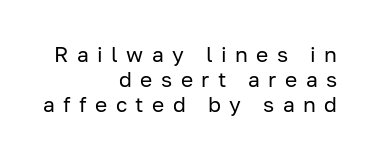
{"italic": "no", "bold": "no", "underline": "no", "align": "right", "line_spacing_ratio": 1.2, "letter_spacing": "wide", "letter_spacing_em": 0.4, "glyph_px": 21}
